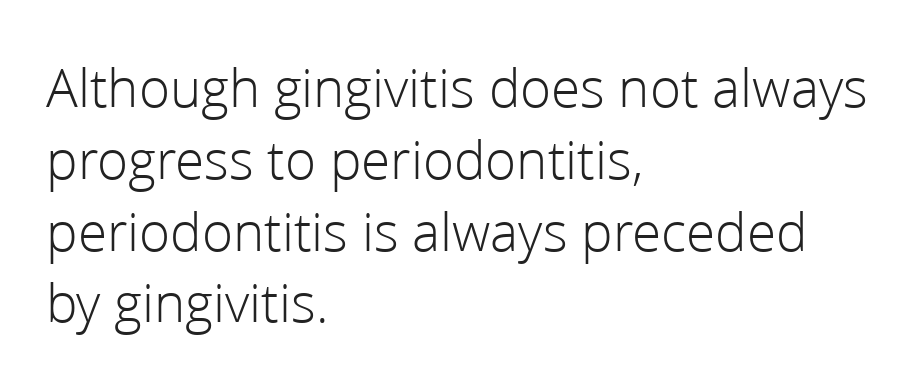
Q: Is the text bold? A: No.
Q: Is the text italic (slanted)? A: No, it is upright.
Q: Is the typeface a serif or a sans-serif typeface? A: Sans-serif.
Q: Is the text underlined? A: No.
Q: How is the paragraph aligned? A: Left-aligned.
Q: Is the spacing between letters normal or unusually wide? A: Normal.
Q: Is the spacing between lines tight, normal or loose? A: Normal.
Q: Width (condensed, normal, or wide)? A: Normal.
Q: Stroke contrast? A: Low.
Q: x-height? A: Medium.
Q: Monospaced? A: No.
